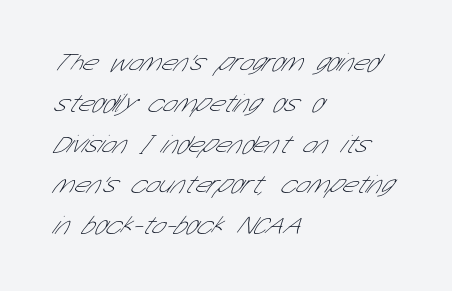
Q: Is the text bold? A: No.
Q: Is the text underlined? A: No.
Q: How is the paragraph aligned? A: Left-aligned.
Q: Is the spacing between letters normal or unusually wide? A: Normal.
Q: Is the spacing between lines tight, normal or loose? A: Normal.
